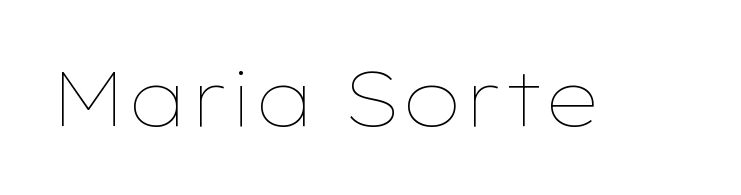
The image shows 76 px thin, wide type, upright; set normal letter spacing, not underlined; low stroke contrast and a medium x-height.
